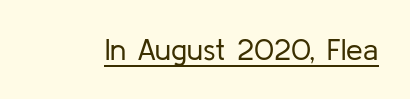
The image shows 30 px regular-weight sans-serif type, upright; set normal letter spacing, underlined; low stroke contrast and a medium x-height.
